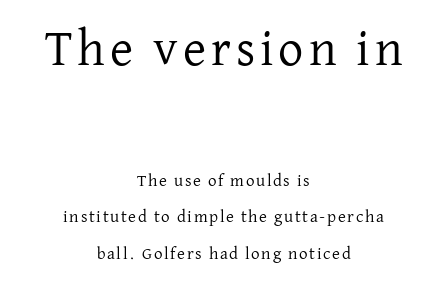
{"serif": "yes", "italic": "no", "bold": "no", "weight": "regular", "width": "normal", "stroke_contrast": "low", "x_height": "medium", "monospaced": "no", "underline": "no", "align": "center", "line_spacing": "loose", "line_spacing_ratio": 2.14, "larger_block": "first", "size_ratio": 2.94, "glyph_px": 50}
